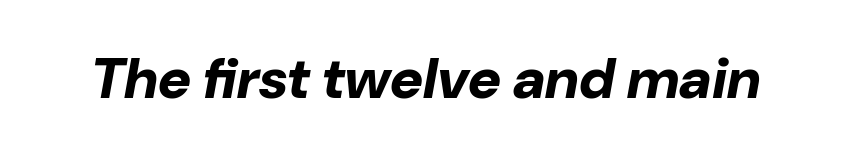
Q: Is the text bold? A: Yes.
Q: Is the text italic (slanted)? A: Yes, it leans right by about 10 degrees.
Q: Is the text underlined? A: No.
Q: Is the spacing between letters normal or unusually wide? A: Normal.
Q: Width (condensed, normal, or wide)? A: Normal.
Q: Stroke contrast? A: Low.
Q: x-height? A: Medium.
Q: Monospaced? A: No.
